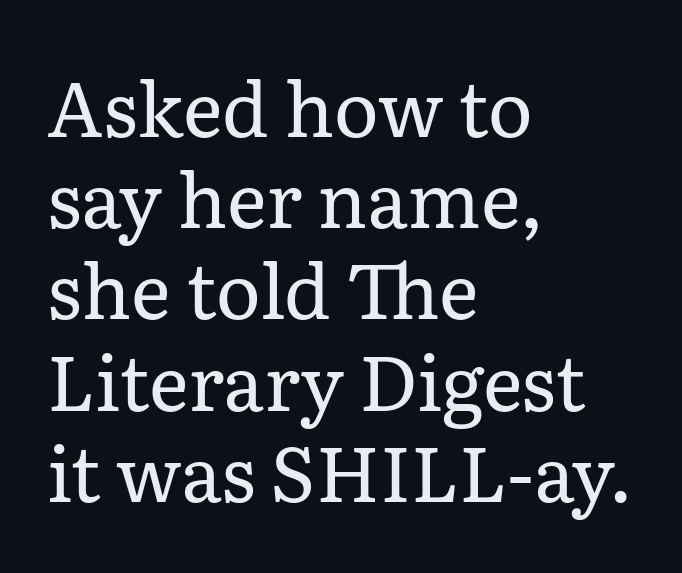
The image shows 76 px regular-weight serif type, upright; set left-aligned, line spacing 1.2x, normal letter spacing, not underlined; low stroke contrast and a medium x-height.
